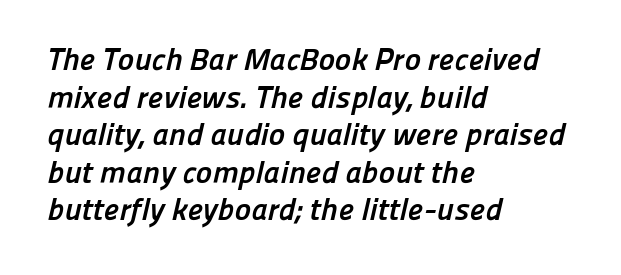
Q: Is the text bold? A: Yes.
Q: Is the typeface a serif or a sans-serif typeface? A: Sans-serif.
Q: Is the text underlined? A: No.
Q: How is the paragraph aligned? A: Left-aligned.
Q: Is the spacing between letters normal or unusually wide? A: Normal.
Q: Width (condensed, normal, or wide)? A: Normal.
Q: Stroke contrast? A: Low.
Q: x-height? A: Medium.
Q: Monospaced? A: No.
